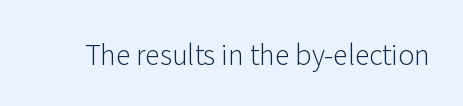
The image shows 27 px text type, upright; set normal letter spacing, not underlined.
